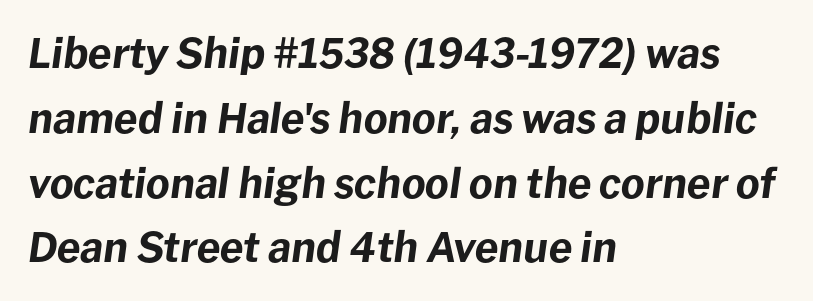
Proportional: the letters do not fall into vertical columns. The block of text has a typical density, with ordinary space between rows. If you drew a ruler down the left edge, every line would touch it. Posture: slanted. Type without underlining. Each glyph is drawn with heavy, bold strokes.
